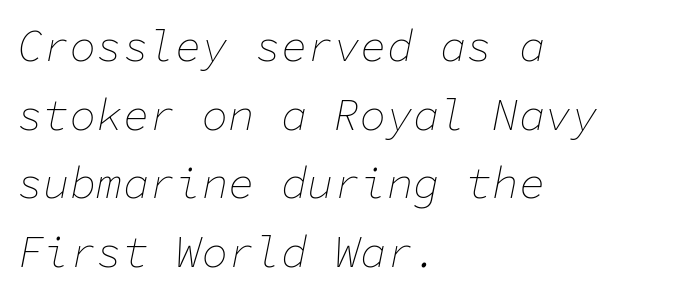
The image shows 44 px thin type, italic (leaning right), monospaced; set left-aligned, normal line spacing (1.56x), normal letter spacing, not underlined; low stroke contrast and a medium x-height.
